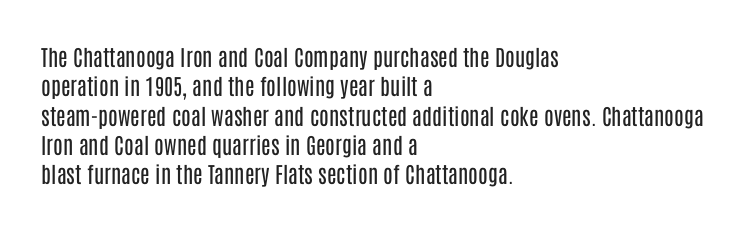
Caption: face not bold, strokes unweighted. Whoever set this chose a conventional vertical rhythm. This sample uses plain, unmodified letter spacing. The lettering stays uniformly vertical, giving the passage a roman look. Rule under the text: the space is simply empty.
